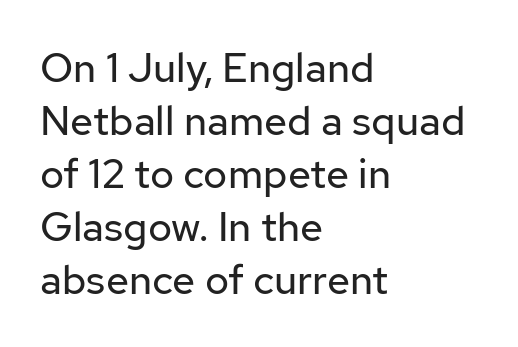
{"serif": "no", "italic": "no", "bold": "no", "weight": "regular", "width": "normal", "stroke_contrast": "low", "x_height": "medium", "monospaced": "no", "underline": "no", "align": "left", "line_spacing": "normal", "line_spacing_ratio": 1.29, "letter_spacing": "normal", "letter_spacing_em": 0.0, "glyph_px": 41}
